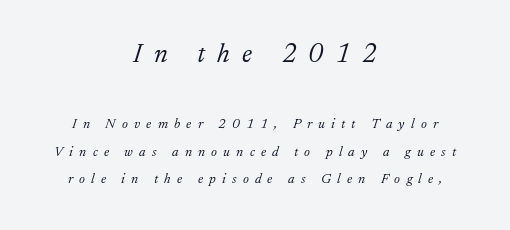
Q: Is the text bold? A: No.
Q: Is the text italic (slanted)? A: Yes, it leans right by about 17 degrees.
Q: Is the text underlined? A: No.
Q: How is the paragraph aligned? A: Centered.
Q: Is the spacing between letters normal or unusually wide? A: Unusually wide.
Q: Is the spacing between lines tight, normal or loose? A: Loose.
Q: Which block of text is set in a larger size, the first (top) or the second (bottom)? A: The first (top) one.
